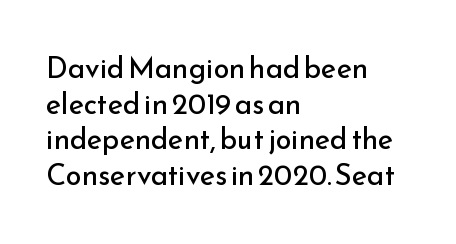
The image shows 29 px regular-weight sans-serif type, upright; set left-aligned, line spacing 1.23x, normal letter spacing, not underlined; low stroke contrast and a small x-height.
